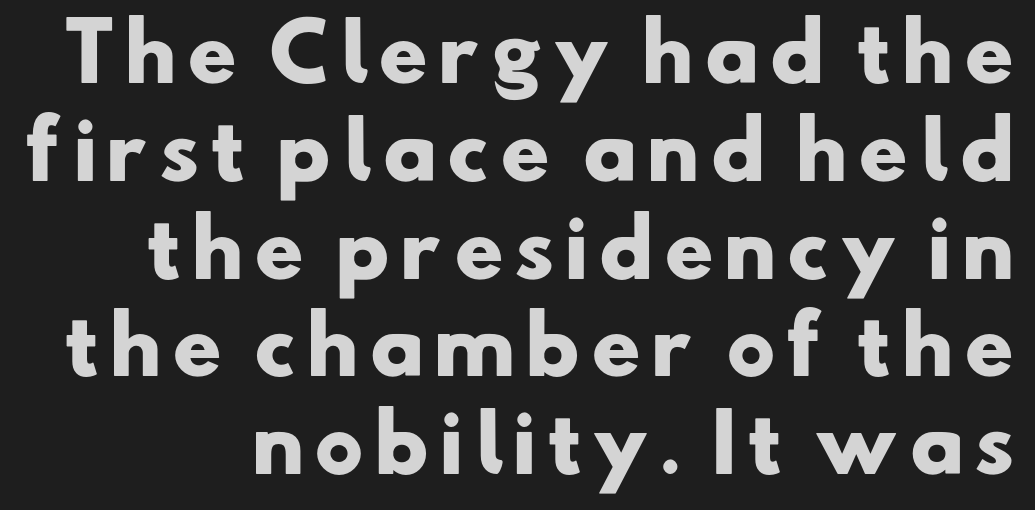
{"serif": "no", "bold": "yes", "weight": "heavy", "width": "wide", "stroke_contrast": "low", "x_height": "small", "monospaced": "no", "underline": "no", "align": "right", "line_spacing": "normal", "line_spacing_ratio": 1.27, "glyph_px": 77}
